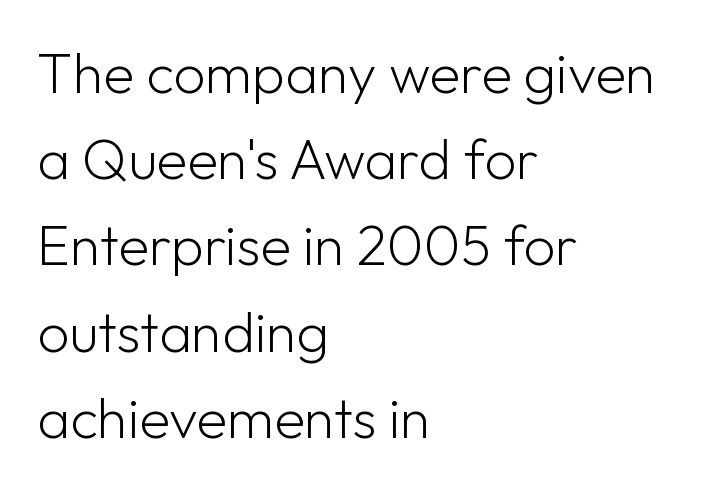
Compared with typical paragraphs, the rows here are spaced about the same. Descenders are the only things crossing below the line. Italic? Not at all — the glyphs are vertical. This sample uses a sans-serif face. The characters are drawn with everyday or finer stroke widths. One-word summary of the alignment: left.
